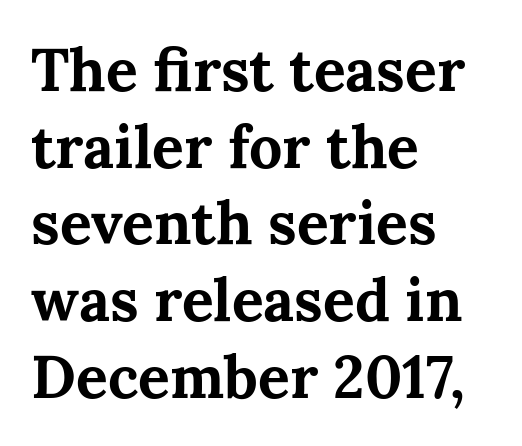
The image shows 59 px bold serif type, upright; set left-aligned, normal line spacing (1.3x), normal letter spacing, not underlined; medium stroke contrast and a medium x-height.
